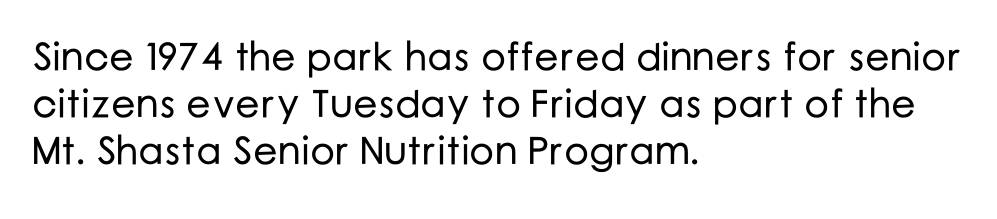
Q: Is the text italic (slanted)? A: No, it is upright.
Q: Is the typeface a serif or a sans-serif typeface? A: Sans-serif.
Q: Is the text underlined? A: No.
Q: How is the paragraph aligned? A: Left-aligned.
Q: Is the spacing between letters normal or unusually wide? A: Normal.
Q: Width (condensed, normal, or wide)? A: Normal.
Q: Stroke contrast? A: Low.
Q: x-height? A: Medium.
Q: Monospaced? A: No.
